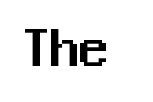
{"serif": "no", "italic": "no", "width": "normal", "stroke_contrast": "medium", "x_height": "medium", "monospaced": "yes", "underline": "no", "letter_spacing": "normal", "letter_spacing_em": 0.0, "glyph_px": 59}
